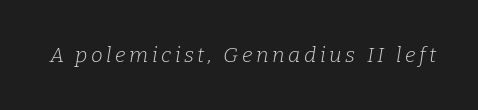
{"italic": "yes", "lean": "right", "slant_degrees": 9, "bold": "no", "underline": "no", "glyph_px": 21}
